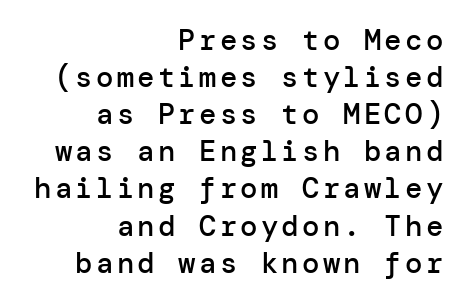
{"serif": "no", "italic": "no", "bold": "semi", "weight": "semibold", "width": "normal", "stroke_contrast": "low", "x_height": "medium", "underline": "no", "align": "right", "line_spacing": "normal", "line_spacing_ratio": 1.28, "glyph_px": 29}
